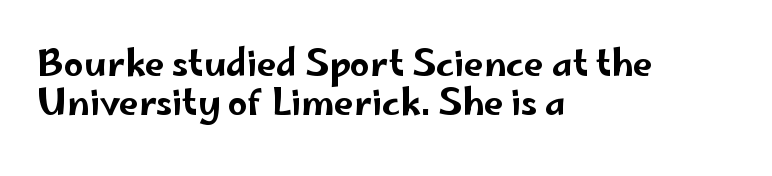
{"serif": "no", "italic": "no", "width": "wide", "stroke_contrast": "low", "x_height": "small", "monospaced": "no", "underline": "no", "align": "left", "line_spacing": "tight", "line_spacing_ratio": 1.12, "letter_spacing": "normal", "letter_spacing_em": 0.0, "glyph_px": 35}
